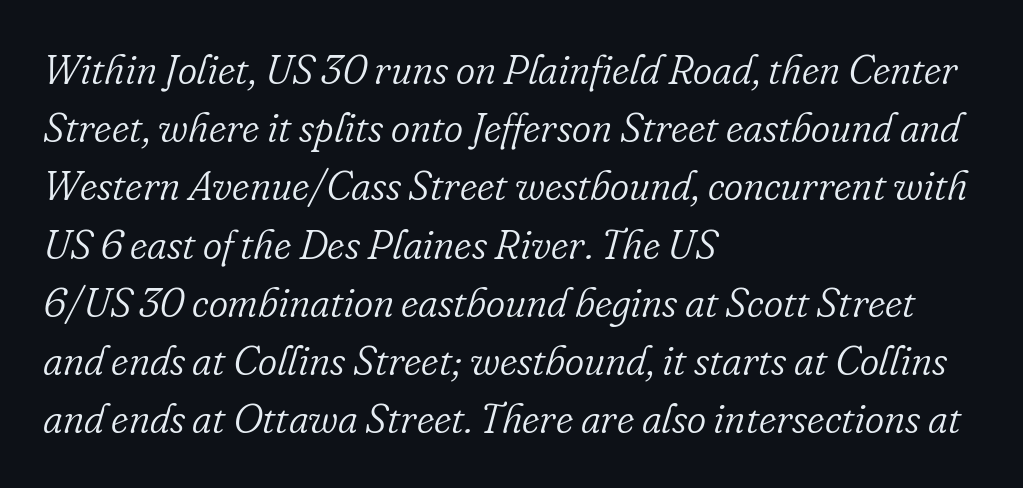
Q: Is the text bold? A: No.
Q: Is the text italic (slanted)? A: Yes, it leans right by about 16 degrees.
Q: Is the typeface a serif or a sans-serif typeface? A: Serif.
Q: Is the text underlined? A: No.
Q: How is the paragraph aligned? A: Left-aligned.
Q: Is the spacing between letters normal or unusually wide? A: Normal.
Q: Is the spacing between lines tight, normal or loose? A: Normal.
Q: Width (condensed, normal, or wide)? A: Normal.
Q: Stroke contrast? A: Low.
Q: x-height? A: Small.
Q: Monospaced? A: No.
